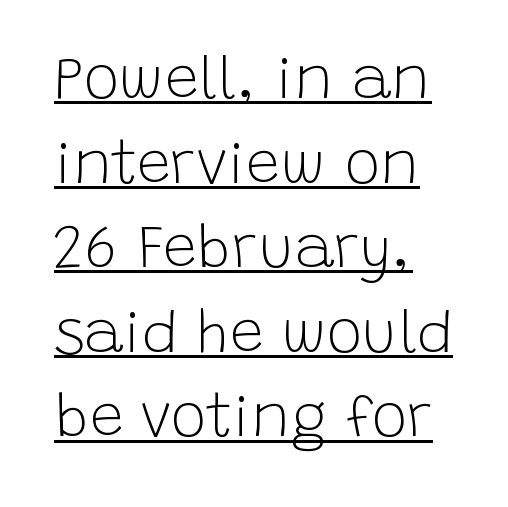
{"serif": "no", "italic": "no", "bold": "no", "weight": "light", "width": "normal", "stroke_contrast": "low", "x_height": "large", "monospaced": "no", "underline": "yes", "align": "left", "line_spacing": "normal", "line_spacing_ratio": 1.41, "letter_spacing": "normal", "letter_spacing_em": 0.0, "glyph_px": 60}
